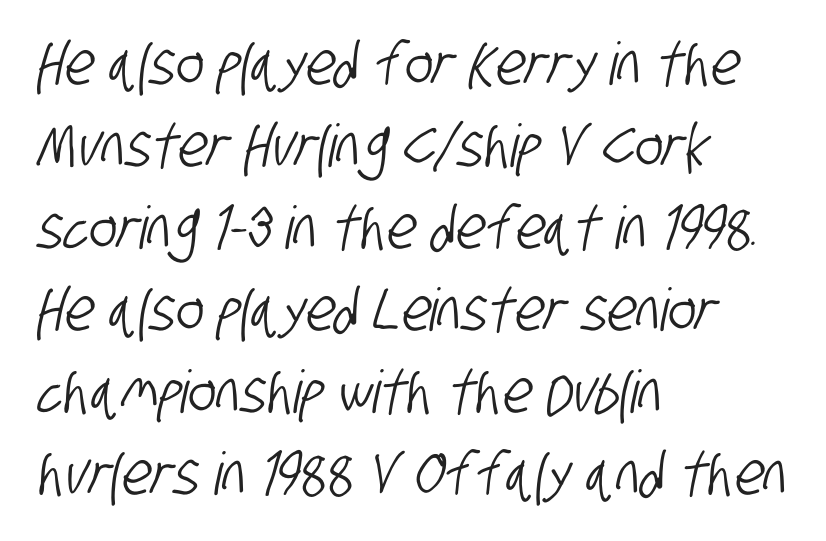
A clean baseline with only descenders dipping below it. Visually the block forms a straight wall on the left and a jagged coastline on the right. Is the letter spacing exaggerated? No — it looks like the ordinary default. Examine the stroke ends and you'll find no serifs.
